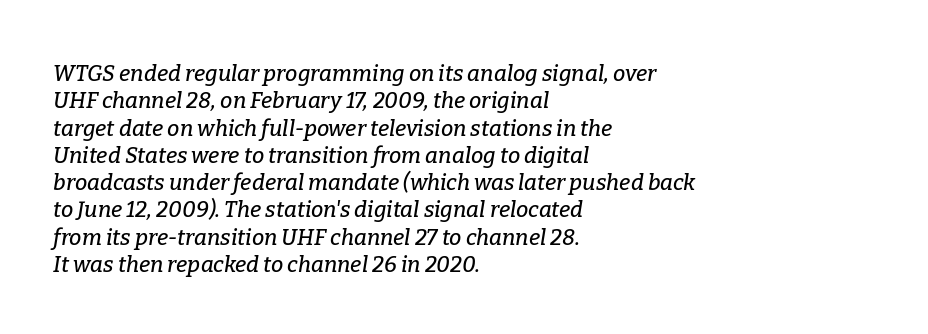
Letter spacing: default. Decoration check: the copy has no underline. Is the block centered? No — it sits flush against the left margin. This sample uses an oblique cut, with every glyph tilted off the vertical.
